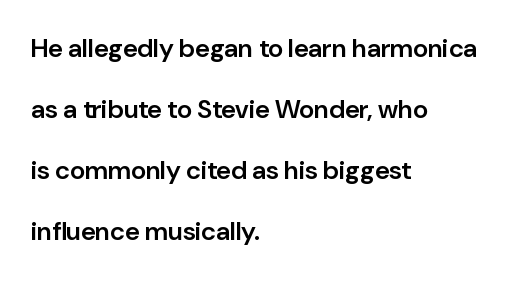
Q: Is the text bold? A: Semi-bold.
Q: Is the text italic (slanted)? A: No, it is upright.
Q: Is the text underlined? A: No.
Q: How is the paragraph aligned? A: Left-aligned.
Q: Is the spacing between letters normal or unusually wide? A: Normal.
Q: Is the spacing between lines tight, normal or loose? A: Loose.
